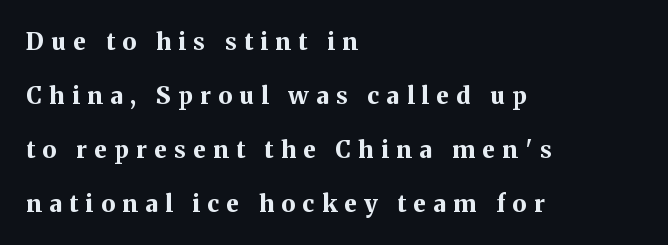
The foot of each line stays bare and open. The line texture is sparse and dotted thanks to wide tracking. Heavy, bold letterforms. This is roman type, the default non-slanted kind. Where is the straight margin? On the left. Regarding leading, the lines here are spaced well apart.
